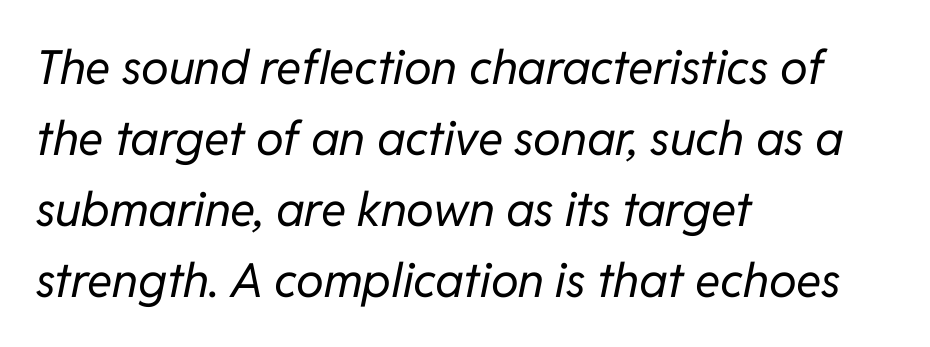
{"italic": "yes", "lean": "right", "slant_degrees": 11, "bold": "no", "weight": "regular", "width": "normal", "stroke_contrast": "low", "x_height": "medium", "monospaced": "no", "underline": "no", "align": "left", "line_spacing": "normal", "line_spacing_ratio": 1.51, "letter_spacing": "normal", "letter_spacing_em": 0.0, "glyph_px": 47}
